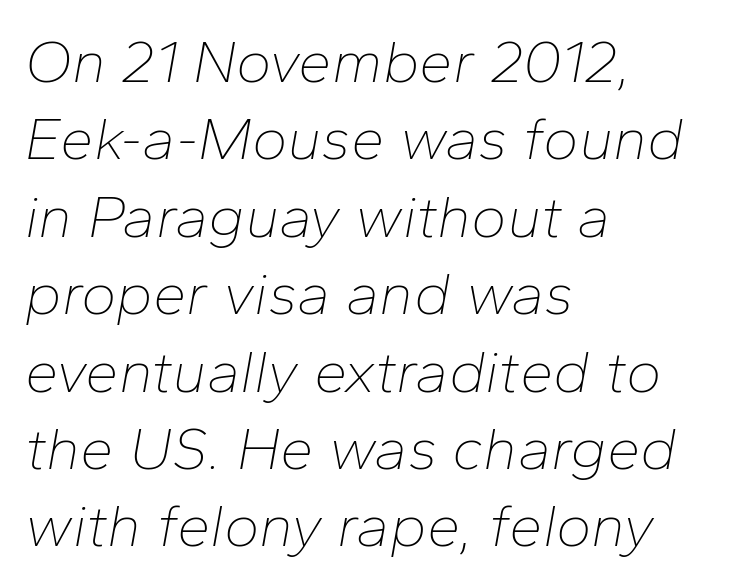
Q: Is the text bold? A: No.
Q: Is the text italic (slanted)? A: Yes, it leans right by about 10 degrees.
Q: Is the text underlined? A: No.
Q: How is the paragraph aligned? A: Left-aligned.
Q: Is the spacing between letters normal or unusually wide? A: Normal.
Q: Is the spacing between lines tight, normal or loose? A: Normal.
Q: Width (condensed, normal, or wide)? A: Normal.
Q: Stroke contrast? A: Low.
Q: x-height? A: Medium.
Q: Monospaced? A: No.
